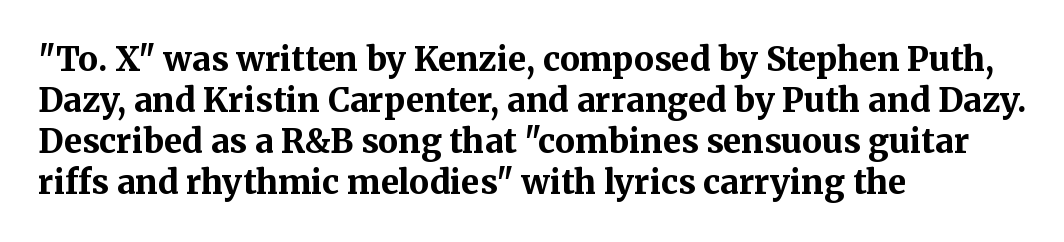
The image shows 33 px bold serif type, upright; set left-aligned, line spacing 1.24x, normal letter spacing, not underlined; medium stroke contrast and a medium x-height.
